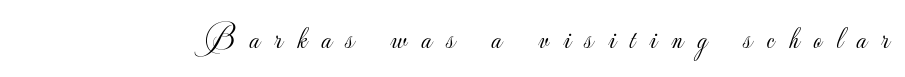
The image shows 32 px light sans-serif type; set unusually wide letter spacing (+0.46 em), not underlined; low stroke contrast and a small x-height.
